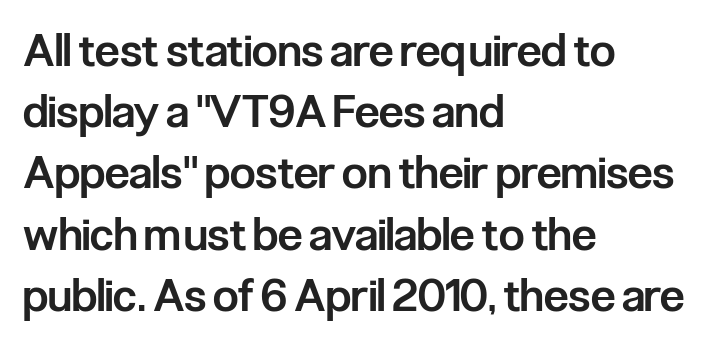
{"serif": "no", "italic": "no", "bold": "semi", "weight": "semibold", "width": "condensed", "stroke_contrast": "low", "x_height": "medium", "monospaced": "no", "underline": "no", "align": "left", "line_spacing": "normal", "line_spacing_ratio": 1.36, "letter_spacing": "normal", "letter_spacing_em": 0.0, "glyph_px": 45}
